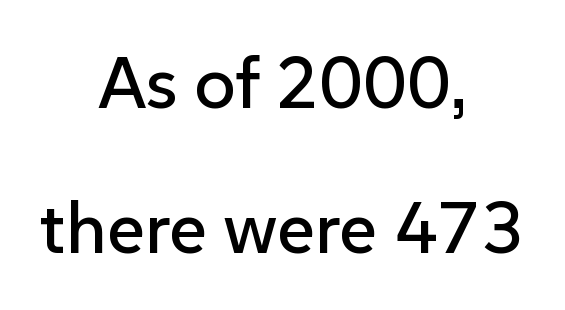
The image shows 73 px sans-serif type, upright; set centered, loose line spacing (1.98x), normal letter spacing, not underlined; low stroke contrast and a medium x-height.
